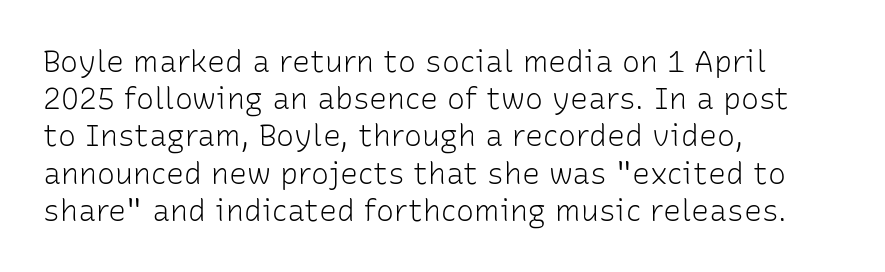
{"serif": "no", "italic": "no", "bold": "no", "weight": "light", "width": "normal", "stroke_contrast": "low", "x_height": "medium", "monospaced": "no", "underline": "no", "align": "left", "line_spacing_ratio": 1.24, "letter_spacing": "normal", "letter_spacing_em": 0.0, "glyph_px": 30}
